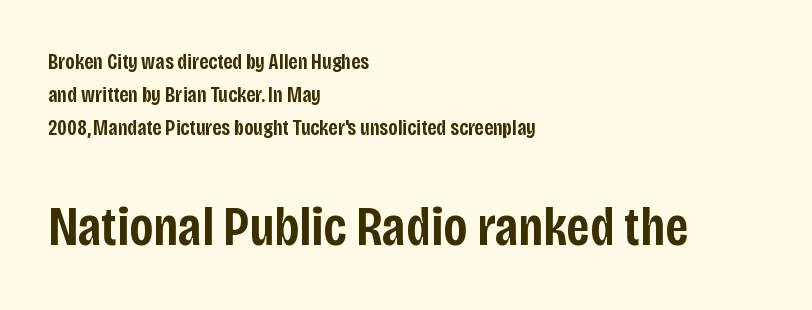
The image shows 56 px semibold, condensed sans-serif type, upright; set left-aligned, normal line spacing (1.51x), normal letter spacing, not underlined; the second (bottom) block is 2.55x larger; low stroke contrast and a large x-height.
